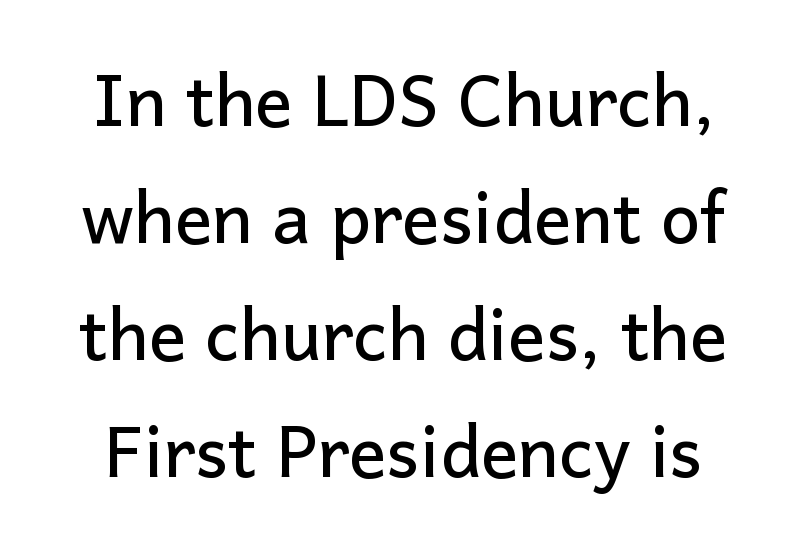
Looks like regular typesetting: each glyph gets only the width it needs. The letterforms sit shoulder to shoulder at normal distance. Every character sits straight up, as roman type does. One glance says typical: line gaps are just what's usual.
